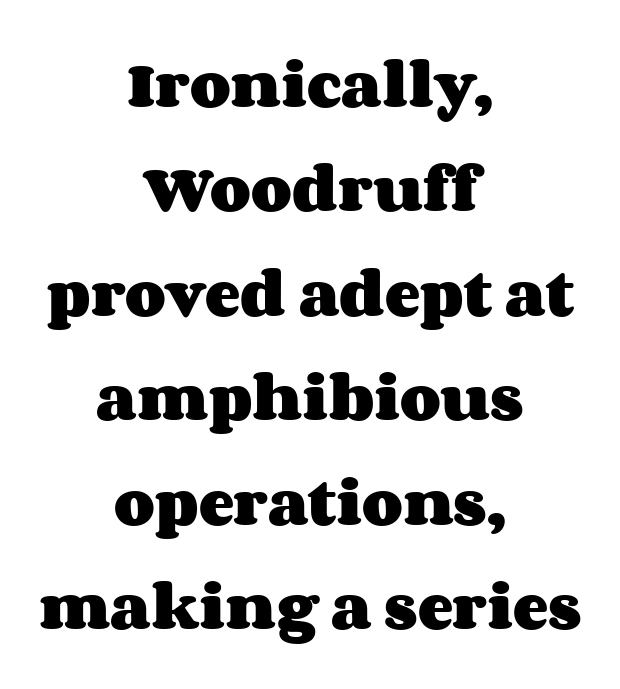
{"italic": "no", "bold": "yes", "weight": "heavy", "width": "wide", "stroke_contrast": "medium", "x_height": "large", "monospaced": "no", "underline": "no", "align": "center", "line_spacing": "loose", "line_spacing_ratio": 1.97, "letter_spacing": "normal", "letter_spacing_em": 0.0, "glyph_px": 53}
